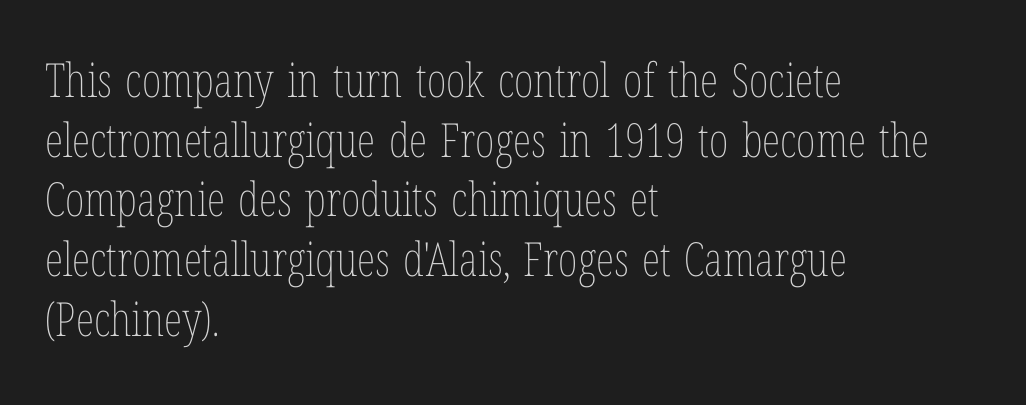
The image shows 47 px thin, condensed type, upright; set left-aligned, normal line spacing (1.27x), normal letter spacing, not underlined; low stroke contrast and a medium x-height.
